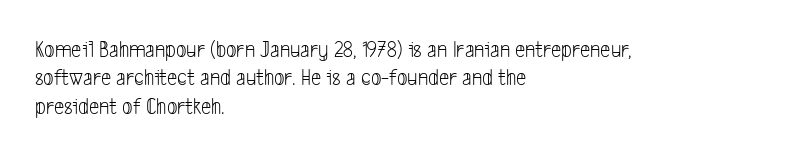
The image shows 23 px text type; set left-aligned, line spacing 1.23x, normal letter spacing, not underlined.
